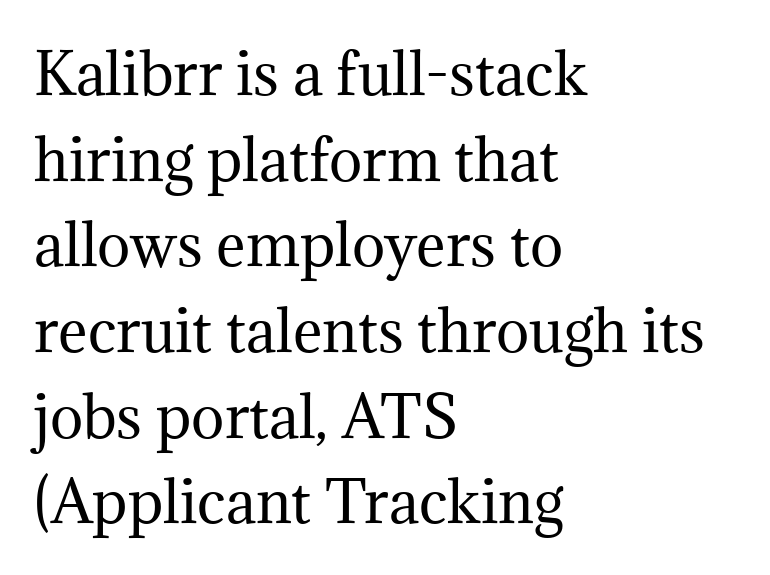
Q: Is the text bold? A: No.
Q: Is the text italic (slanted)? A: No, it is upright.
Q: Is the typeface a serif or a sans-serif typeface? A: Serif.
Q: Is the text underlined? A: No.
Q: How is the paragraph aligned? A: Left-aligned.
Q: Is the spacing between letters normal or unusually wide? A: Normal.
Q: Is the spacing between lines tight, normal or loose? A: Normal.
Q: Width (condensed, normal, or wide)? A: Normal.
Q: Stroke contrast? A: Medium.
Q: x-height? A: Medium.
Q: Monospaced? A: No.
